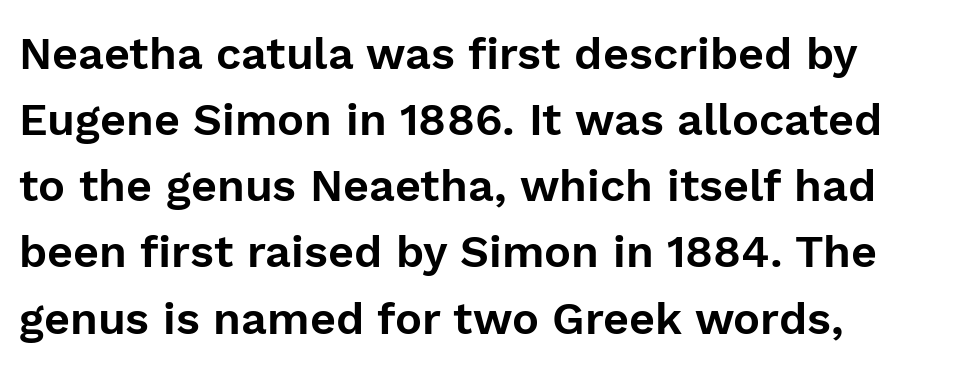
Inter-character spacing is left at the font's built-in metrics. Nope, not italic — everything's standing straight. The face used here is a sans, in the tradition of grotesques and geometrics. The rag falls on the right side of this text block. The vertical gap from one line to the next is medium. The string is rendered with underlining switched off.
